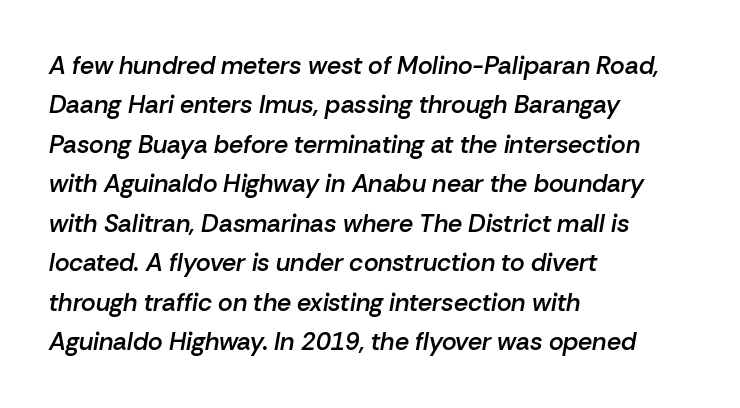
The image shows 25 px text type, italic (leaning right); set left-aligned, normal line spacing (1.58x), normal letter spacing, not underlined.
